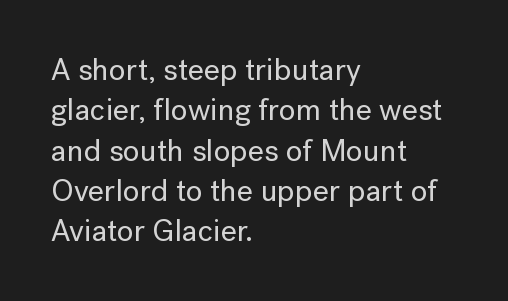
The image shows 31 px sans-serif type, upright; set left-aligned, normal line spacing (1.3x), normal letter spacing, not underlined; low stroke contrast and a medium x-height.
